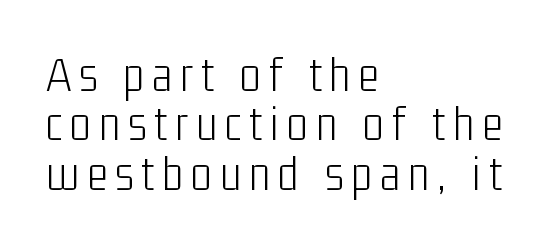
{"serif": "no", "italic": "no", "bold": "no", "weight": "light", "width": "condensed", "stroke_contrast": "low", "x_height": "medium", "monospaced": "no", "underline": "no", "align": "left", "line_spacing": "tight", "line_spacing_ratio": 0.99, "glyph_px": 50}
